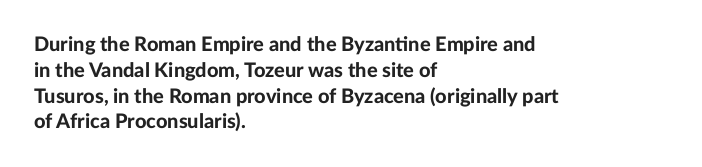
A typesetter would call this zero additional tracking. A classic flush-left, rag-right setting is used for this passage. The letters stand upright; this is a roman face. The glyphs are unaccompanied by any horizontal stroke below them. Line spacing here is normal.
